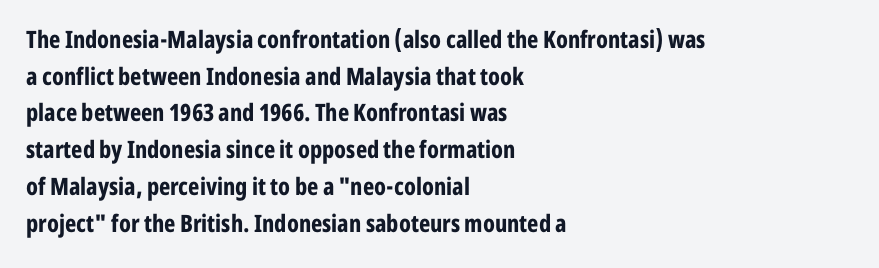
Q: Is the text bold? A: Yes.
Q: Is the text italic (slanted)? A: No, it is upright.
Q: Is the text underlined? A: No.
Q: How is the paragraph aligned? A: Left-aligned.
Q: Is the spacing between letters normal or unusually wide? A: Normal.
Q: Is the spacing between lines tight, normal or loose? A: Normal.
